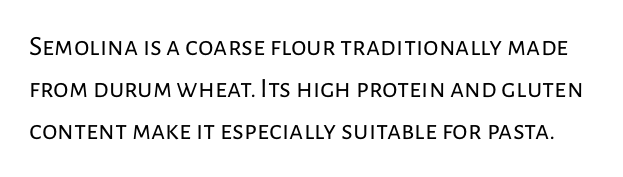
Q: Is the text bold? A: No.
Q: Is the text italic (slanted)? A: No, it is upright.
Q: Is the typeface a serif or a sans-serif typeface? A: Sans-serif.
Q: Is the text underlined? A: No.
Q: Is the spacing between letters normal or unusually wide? A: Normal.
Q: Is the spacing between lines tight, normal or loose? A: Normal.
Q: Width (condensed, normal, or wide)? A: Normal.
Q: Stroke contrast? A: Low.
Q: x-height? A: Medium.
Q: Monospaced? A: No.
